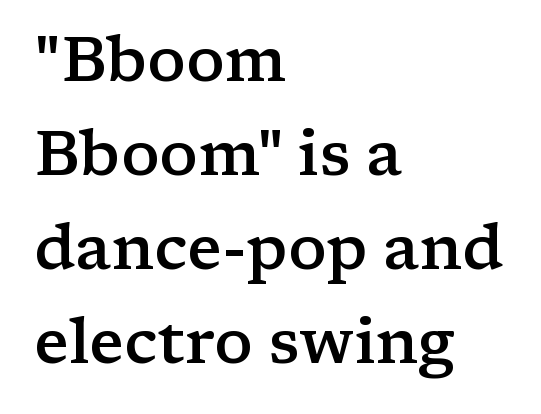
The rendering uses a semibold face; strokes are thickened but not to full bold. Each row of text sits above clean, open space. Horizontal bands of white between lines are of average thickness. The setting favours the left margin, as ordinary paragraphs usually do.
